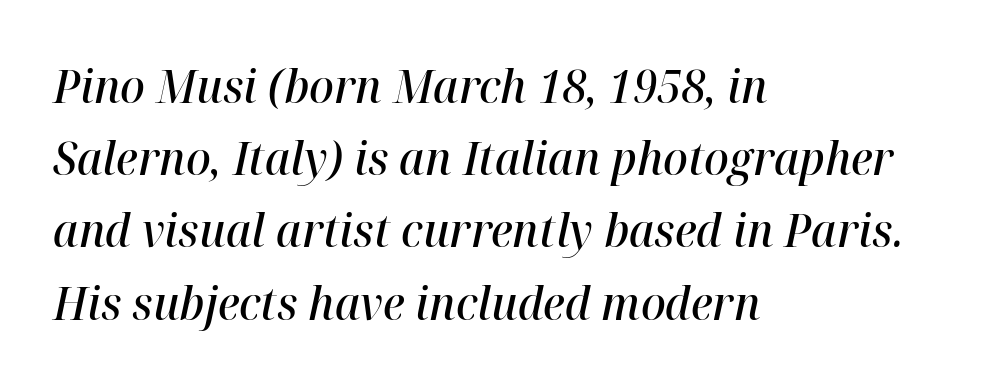
{"italic": "yes", "lean": "right", "slant_degrees": 12, "bold": "semi", "weight": "semibold", "width": "normal", "stroke_contrast": "high", "x_height": "medium", "monospaced": "no", "underline": "no", "align": "left", "line_spacing": "normal", "line_spacing_ratio": 1.57, "letter_spacing": "normal", "letter_spacing_em": 0.0, "glyph_px": 46}
